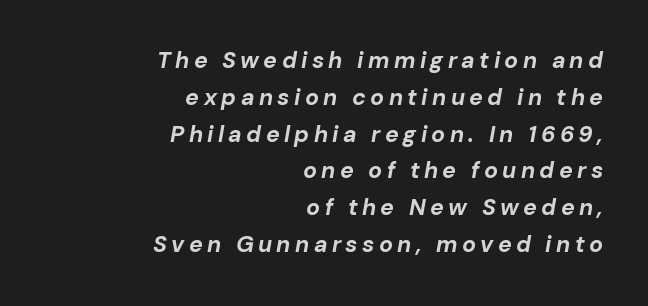
Q: Is the text bold? A: Yes.
Q: Is the text italic (slanted)? A: Yes, it leans right by about 10 degrees.
Q: Is the text underlined? A: No.
Q: How is the paragraph aligned? A: Right-aligned.
Q: Is the spacing between lines tight, normal or loose? A: Normal.
